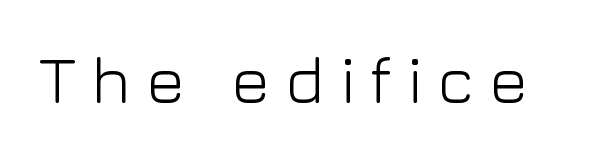
Designer's note — italics off, roman on. Compared with a typical body face, this is equally light or lighter still. The rendering shows plain stroke endings on the letterforms — a sans-serif design. The passage shown has open, widely tracked lettering throughout. You could not count columns in this text — the font is proportionally spaced. Descender tails drop into unmarked territory.
